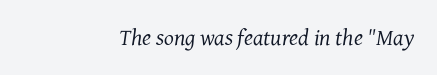
The weight tops out at a normal text grade. Honestly, the letter spacing is just normal — you wouldn't notice it. The space beneath each line is pristine and unruled. Rendered with sloped, italic letterforms.
